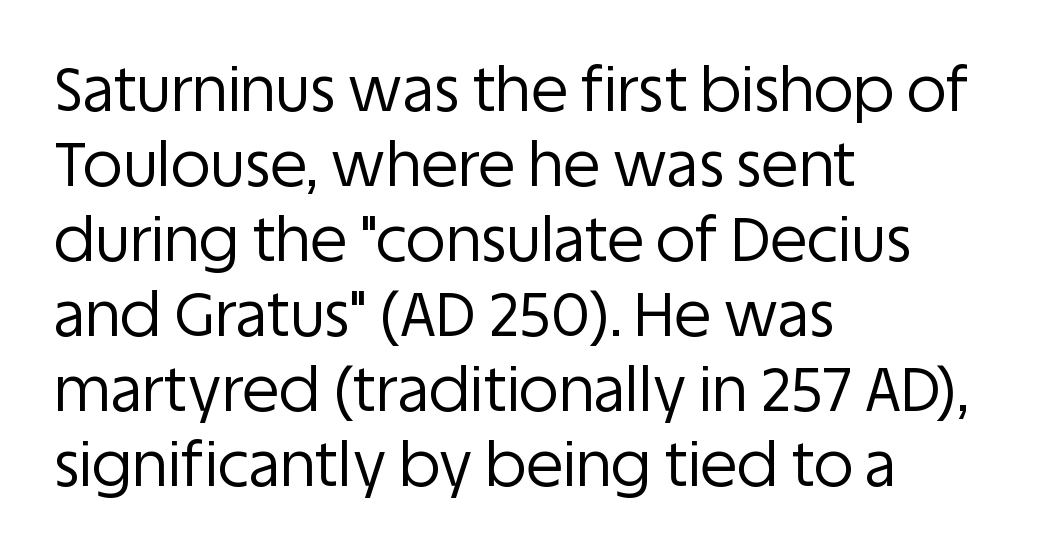
Q: Is the text bold? A: No.
Q: Is the text italic (slanted)? A: No, it is upright.
Q: Is the typeface a serif or a sans-serif typeface? A: Sans-serif.
Q: Is the text underlined? A: No.
Q: How is the paragraph aligned? A: Left-aligned.
Q: Is the spacing between letters normal or unusually wide? A: Normal.
Q: Width (condensed, normal, or wide)? A: Normal.
Q: Stroke contrast? A: Low.
Q: x-height? A: Large.
Q: Monospaced? A: No.
